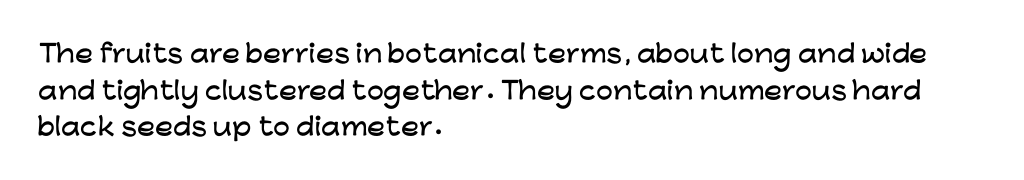
Q: Is the text italic (slanted)? A: No, it is upright.
Q: Is the text underlined? A: No.
Q: How is the paragraph aligned? A: Left-aligned.
Q: Is the spacing between letters normal or unusually wide? A: Normal.
Q: Is the spacing between lines tight, normal or loose? A: Normal.
